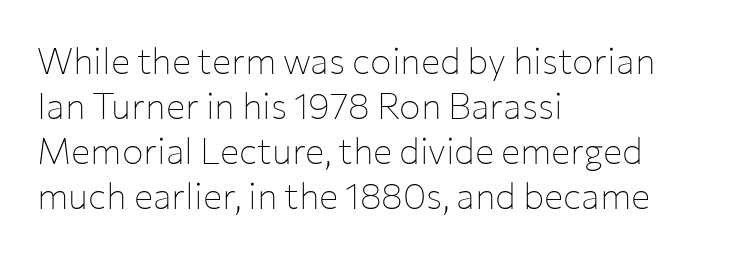
The image shows 36 px thin sans-serif type, upright; set left-aligned, normal line spacing (1.25x), normal letter spacing, not underlined; low stroke contrast and a medium x-height.
